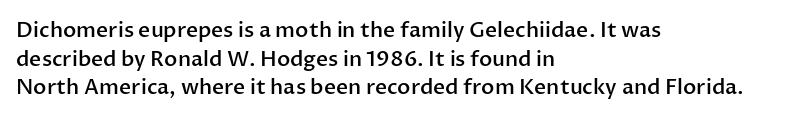
{"italic": "no", "bold": "semi", "underline": "no", "align": "left", "line_spacing": "normal", "line_spacing_ratio": 1.36, "letter_spacing": "normal", "letter_spacing_em": 0.0, "glyph_px": 21}
